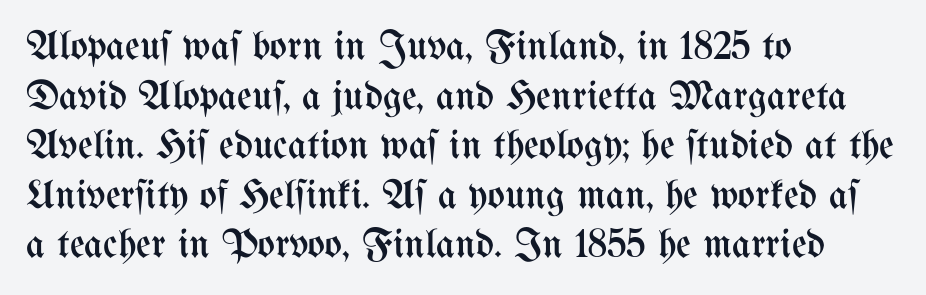
Compared with typical body copy, the letter spacing here is the same. Underlining? Definitely not there. Left-aligned paragraph, ragged on the right. The lettering stays uniformly vertical, giving the passage a roman look. Weight: regular or lighter. Looks like regular typesetting: each glyph gets only the width it needs.
